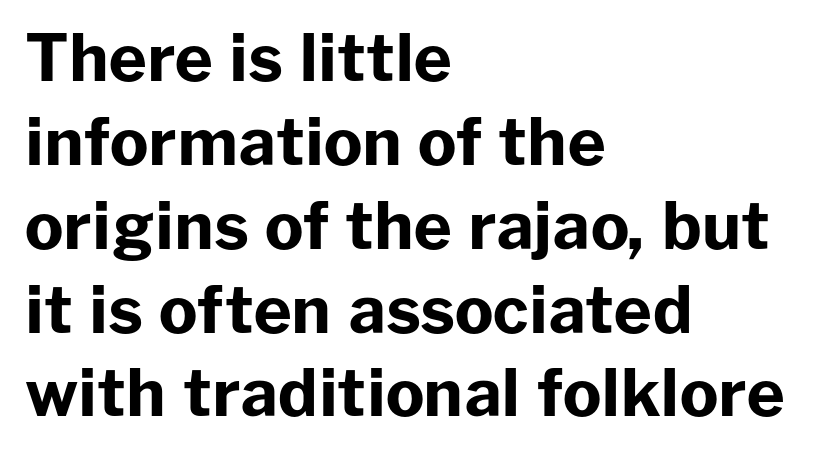
{"serif": "no", "italic": "no", "bold": "yes", "weight": "bold", "width": "normal", "stroke_contrast": "low", "x_height": "medium", "monospaced": "no", "underline": "no", "align": "left", "line_spacing": "normal", "line_spacing_ratio": 1.29, "letter_spacing": "normal", "letter_spacing_em": 0.0, "glyph_px": 65}
